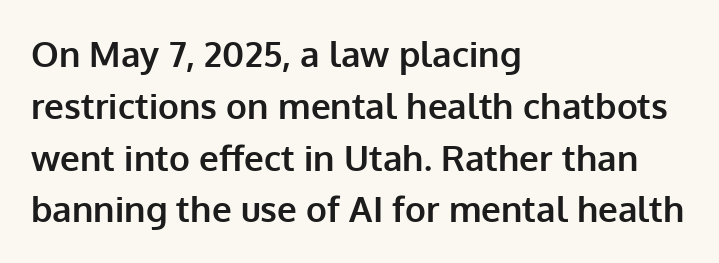
The image shows 35 px bold sans-serif type, upright; set left-aligned, normal line spacing (1.48x), normal letter spacing, not underlined; low stroke contrast and a medium x-height.
